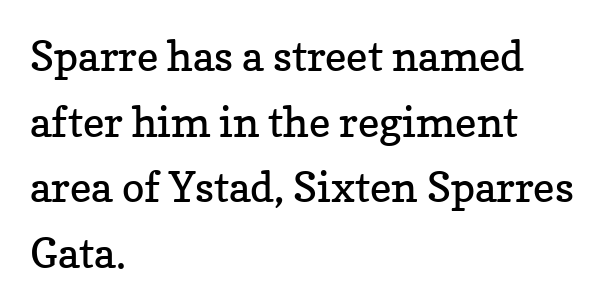
{"serif": "yes", "italic": "no", "bold": "no", "weight": "regular", "width": "normal", "stroke_contrast": "low", "x_height": "medium", "monospaced": "no", "underline": "no", "align": "left", "line_spacing": "normal", "line_spacing_ratio": 1.56, "letter_spacing": "normal", "letter_spacing_em": 0.0, "glyph_px": 42}
